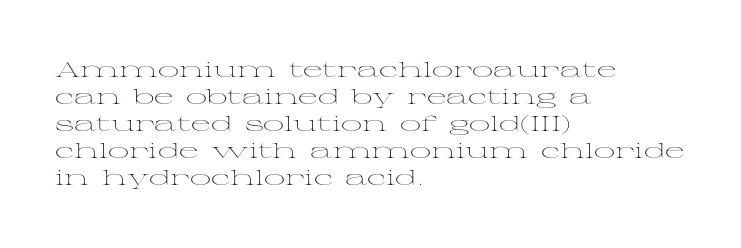
{"italic": "no", "bold": "no", "underline": "no", "align": "left", "line_spacing": "normal", "line_spacing_ratio": 1.29, "letter_spacing": "normal", "letter_spacing_em": 0.0, "glyph_px": 21}
